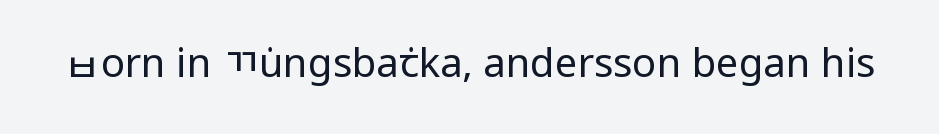
Serifs: no, the terminals of the letterforms are clean. No chunkiness to these letters — they're not bold. Does the lettering tilt? It doesn't — this is upright. The rendering keeps characters at their native spacing. Do the characters align in a grid? No, the font is proportional.
